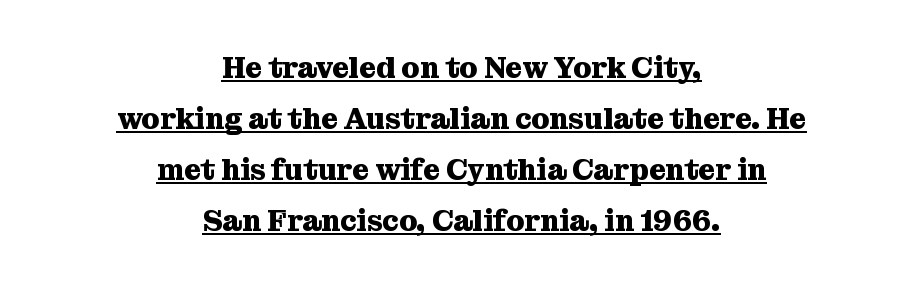
Here the glyphs are tracked normally, forming tight word shapes. The face used here is seriffed, in the tradition of book romans. Posture: vertical. Decoration check: the copy is underlined. Varying glyph widths throughout — classic text-font behaviour.
